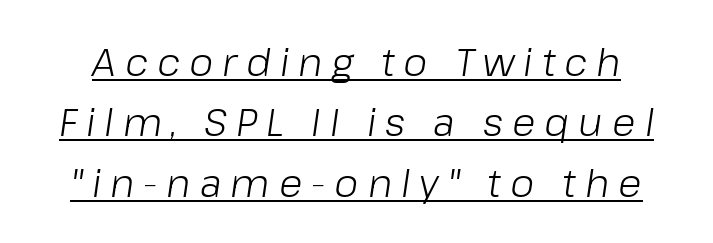
{"italic": "yes", "lean": "right", "slant_degrees": 8, "bold": "no", "weight": "light", "width": "normal", "stroke_contrast": "low", "x_height": "medium", "monospaced": "no", "underline": "yes", "line_spacing": "normal", "line_spacing_ratio": 1.55, "letter_spacing": "wide", "letter_spacing_em": 0.23, "glyph_px": 39}
